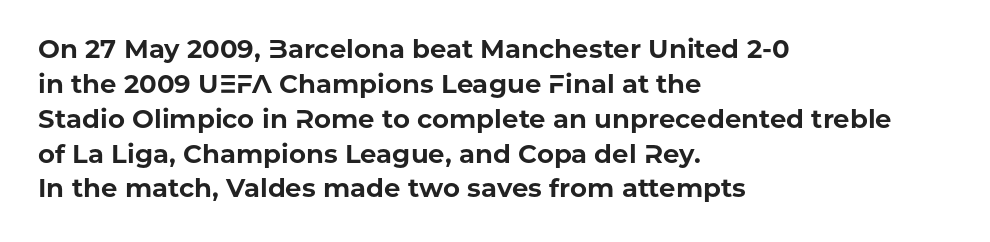
The image shows 26 px bold type, upright; set left-aligned, normal line spacing (1.34x), normal letter spacing, not underlined.
